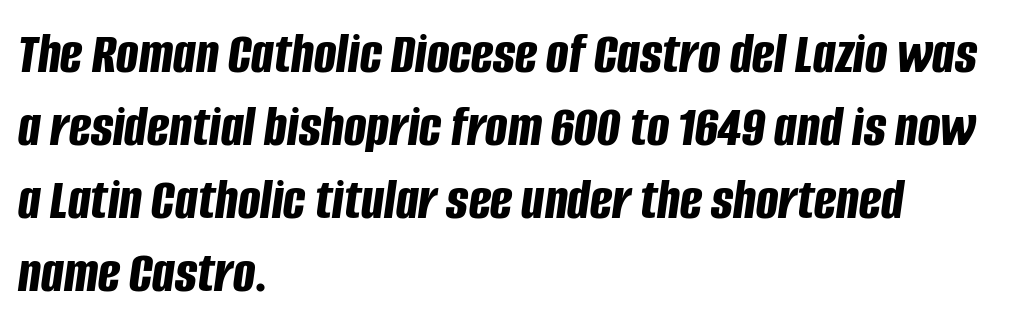
The image shows 59 px bold, condensed type, italic (leaning right); set left-aligned, line spacing 1.24x, normal letter spacing, not underlined; low stroke contrast and a large x-height.
